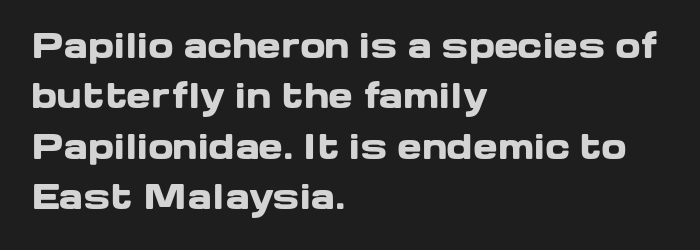
{"serif": "no", "italic": "no", "bold": "yes", "weight": "heavy", "width": "wide", "stroke_contrast": "low", "x_height": "medium", "monospaced": "no", "underline": "no", "align": "left", "line_spacing": "normal", "line_spacing_ratio": 1.53, "letter_spacing": "normal", "letter_spacing_em": 0.0, "glyph_px": 33}
